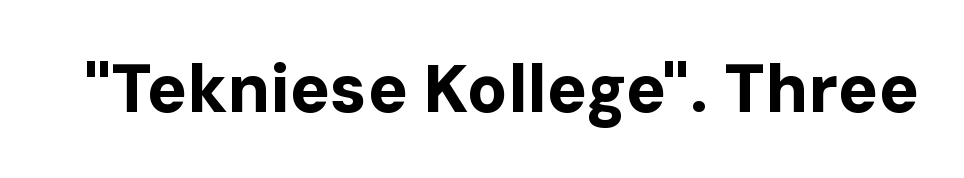
{"serif": "no", "italic": "no", "bold": "yes", "weight": "bold", "width": "normal", "stroke_contrast": "low", "x_height": "medium", "monospaced": "no", "underline": "no", "letter_spacing": "normal", "letter_spacing_em": 0.0, "glyph_px": 67}
